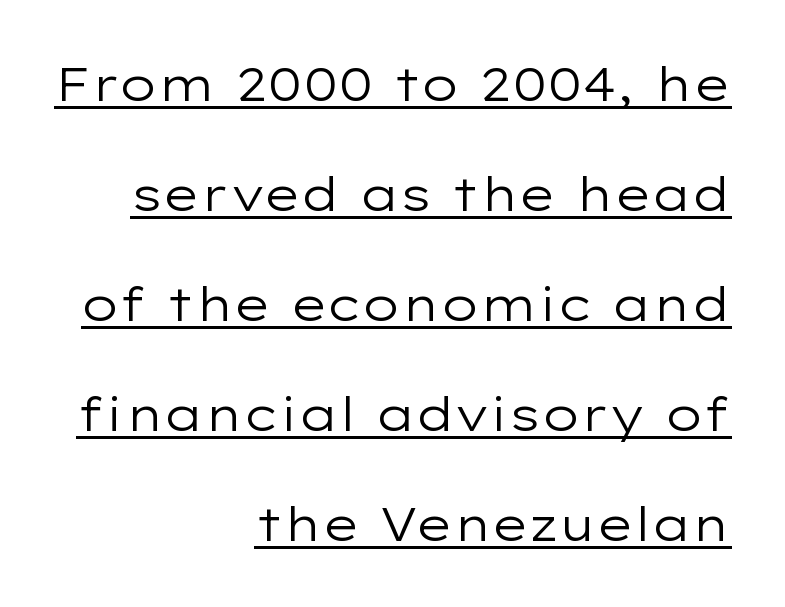
The image shows 47 px regular-weight, wide sans-serif type, upright; set right-aligned, loose line spacing (2.34x), normal letter spacing, underlined; low stroke contrast and a medium x-height.
